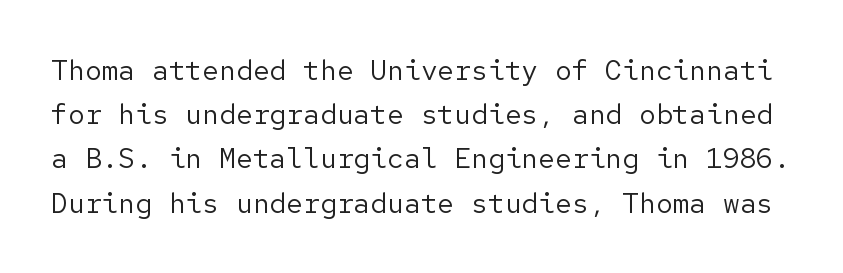
Q: Is the text bold? A: No.
Q: Is the text italic (slanted)? A: No, it is upright.
Q: Is the typeface a serif or a sans-serif typeface? A: Sans-serif.
Q: Is the text underlined? A: No.
Q: Is the spacing between letters normal or unusually wide? A: Normal.
Q: Is the spacing between lines tight, normal or loose? A: Normal.
Q: Width (condensed, normal, or wide)? A: Normal.
Q: Stroke contrast? A: Low.
Q: x-height? A: Medium.
